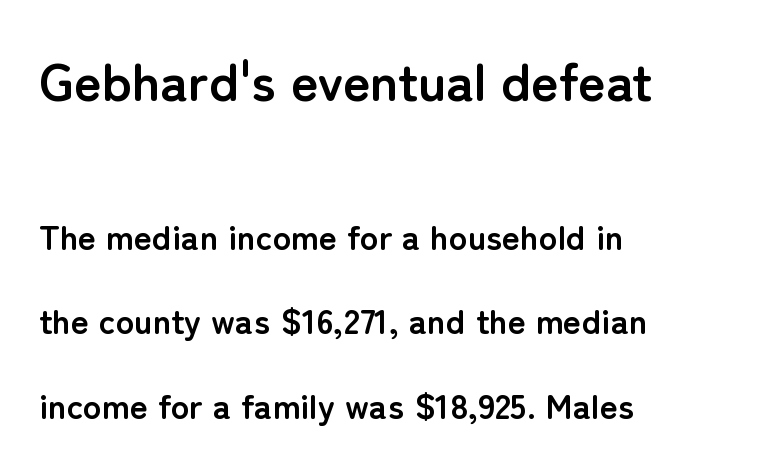
Is the block centered? No — it sits flush against the left margin. Heft: maximum for text — a bold. Size hierarchy here favors the leading block over the trailing one. Tall strokes in this sample are plumb rather than angled.
